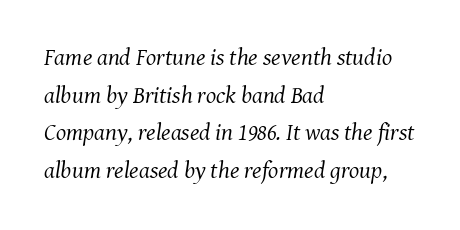
{"italic": "yes", "lean": "right", "slant_degrees": 8, "bold": "no", "underline": "no", "align": "left", "line_spacing": "normal", "line_spacing_ratio": 1.57, "letter_spacing": "normal", "letter_spacing_em": 0.0, "glyph_px": 24}
